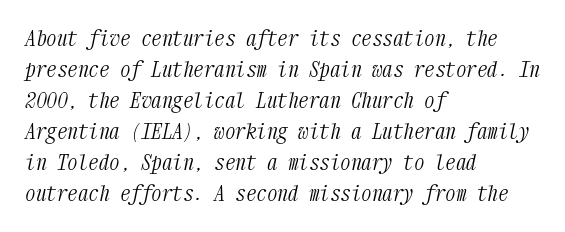
The image shows 21 px text type, italic (leaning right); set left-aligned, normal line spacing (1.48x), normal letter spacing, not underlined.
